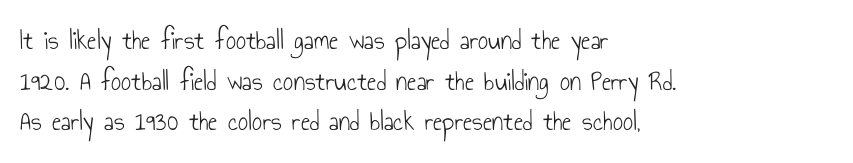
Q: Is the text bold? A: No.
Q: Is the text italic (slanted)? A: No, it is upright.
Q: Is the typeface a serif or a sans-serif typeface? A: Sans-serif.
Q: Is the text underlined? A: No.
Q: How is the paragraph aligned? A: Left-aligned.
Q: Is the spacing between letters normal or unusually wide? A: Normal.
Q: Is the spacing between lines tight, normal or loose? A: Normal.
Q: Width (condensed, normal, or wide)? A: Condensed.
Q: Stroke contrast? A: Low.
Q: x-height? A: Small.
Q: Monospaced? A: No.
